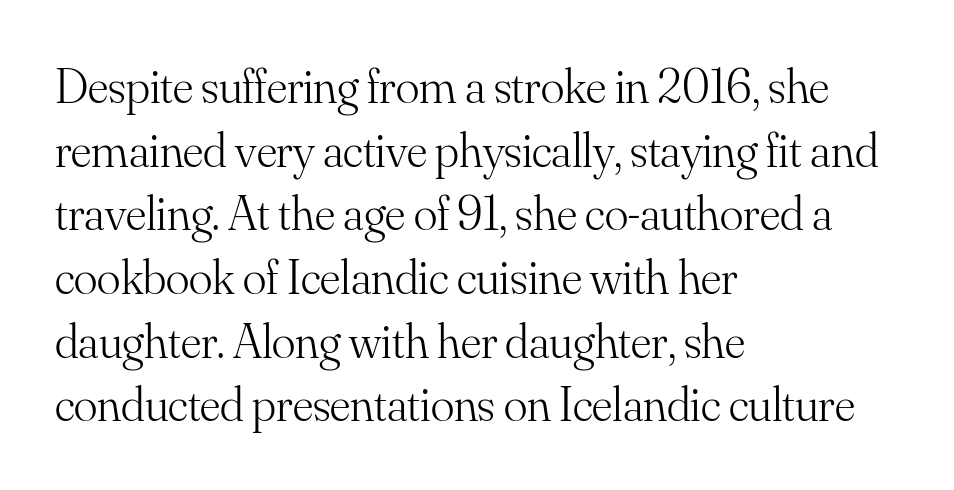
If you drew a ruler down the left edge, every line would touch it. Proportional: the letters do not fall into vertical columns. This is serif lettering, the kind often seen in printed books. Bold? No — there's no thickening of the strokes. Underlining? Definitely not there. The passage shown has conventional tracking throughout.
